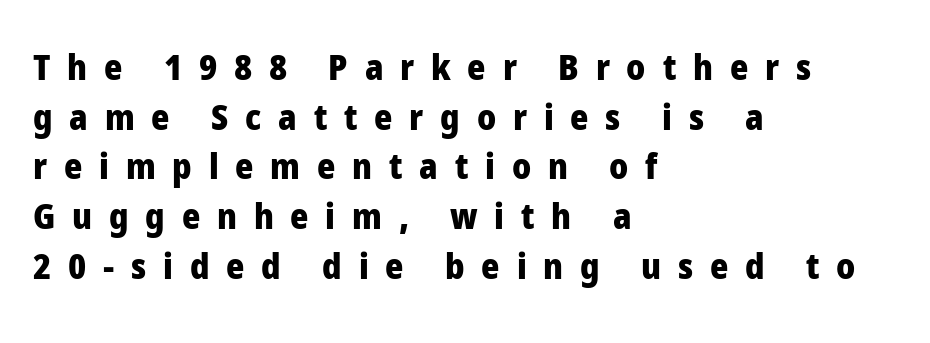
The image shows 35 px heavy sans-serif type, upright; set left-aligned, normal line spacing (1.42x), unusually wide letter spacing (+0.48 em), not underlined; low stroke contrast and a medium x-height.
